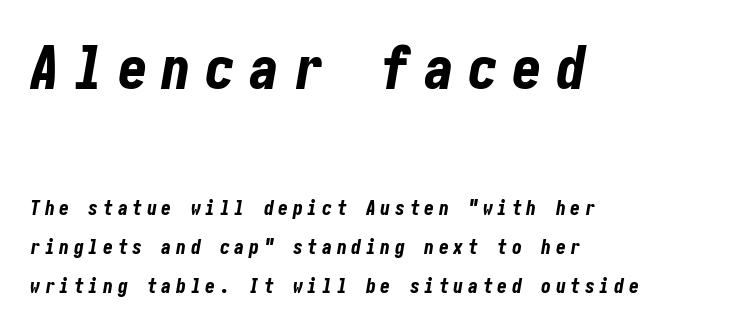
The image shows 60 px bold, condensed type, italic (leaning right); set left-aligned, loose line spacing (1.95x), unusually wide letter spacing (+0.23 em), not underlined; the first (top) block is 3.0x larger; low stroke contrast and a medium x-height.
